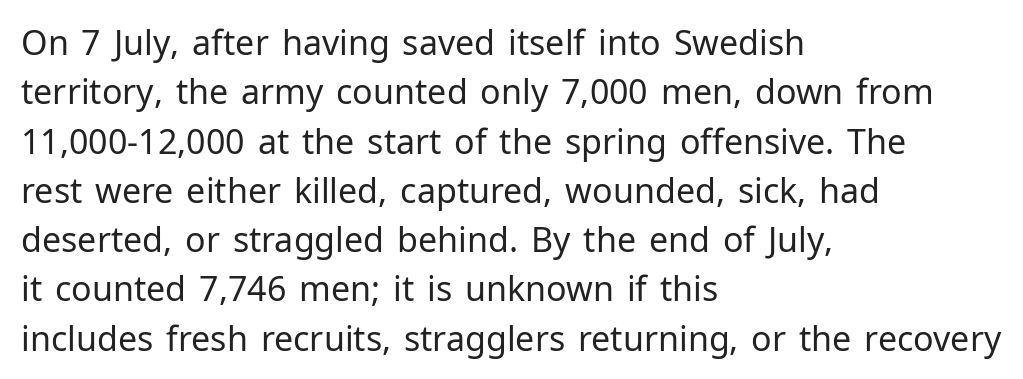
Caption: multi-line text, flush left, ragged right. Looks like regular typesetting: each glyph gets only the width it needs. Do the letters lean? They stand straight. A clean baseline with only descenders dipping below it. Nobody touched the tracking dial on this one. Serif or sans? Sans — the stroke terminals are bare.
